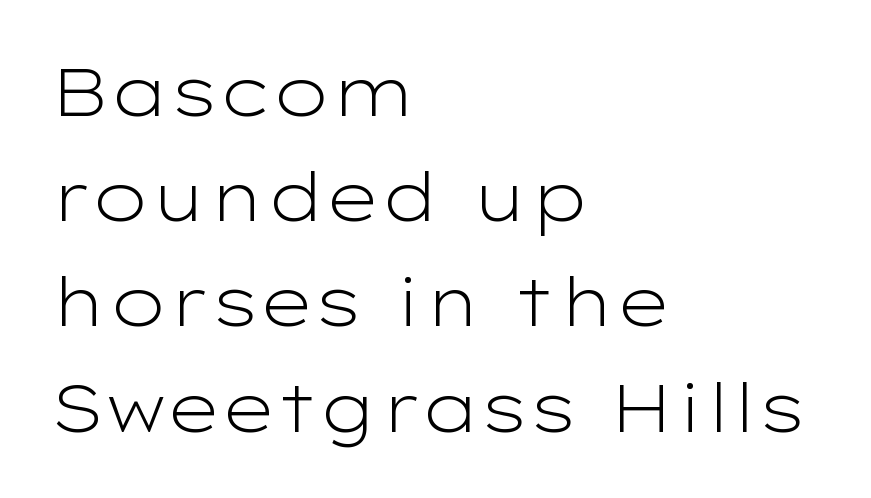
{"serif": "no", "italic": "no", "bold": "no", "weight": "light", "width": "wide", "stroke_contrast": "low", "x_height": "medium", "monospaced": "no", "underline": "no", "align": "left", "line_spacing": "normal", "line_spacing_ratio": 1.57, "letter_spacing": "normal", "letter_spacing_em": 0.0, "glyph_px": 67}
